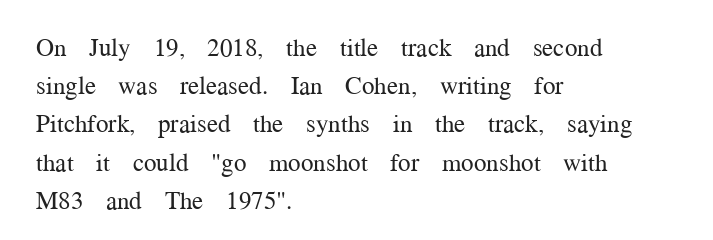
The image shows 25 px text type, upright; set left-aligned, normal line spacing (1.53x), normal letter spacing, not underlined.
